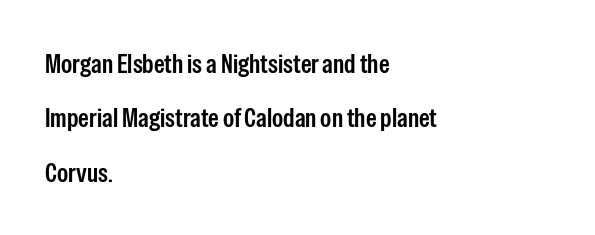
Q: Is the text italic (slanted)? A: No, it is upright.
Q: Is the text underlined? A: No.
Q: How is the paragraph aligned? A: Left-aligned.
Q: Is the spacing between letters normal or unusually wide? A: Normal.
Q: Is the spacing between lines tight, normal or loose? A: Loose.
